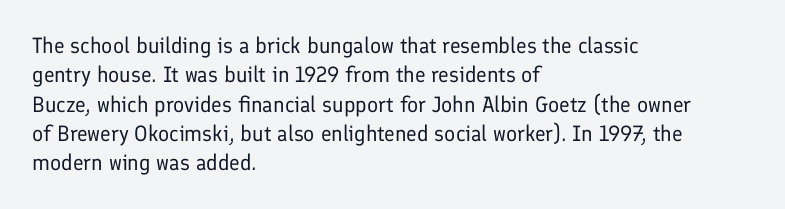
The image shows 22 px text type, upright; set left-aligned, normal line spacing (1.33x), normal letter spacing, not underlined.
